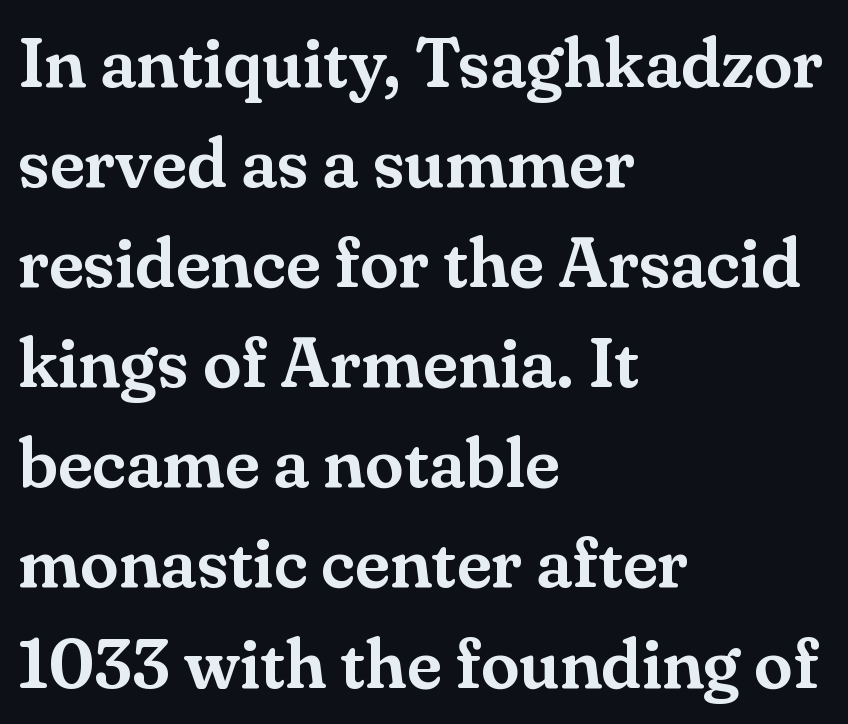
{"serif": "yes", "italic": "no", "width": "normal", "stroke_contrast": "medium", "x_height": "small", "monospaced": "no", "underline": "no", "align": "left", "line_spacing": "normal", "line_spacing_ratio": 1.43, "letter_spacing": "normal", "letter_spacing_em": 0.0, "glyph_px": 70}
